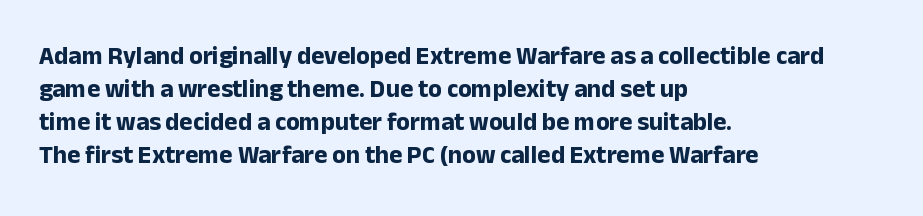
Q: Is the text bold? A: Yes.
Q: Is the text italic (slanted)? A: No, it is upright.
Q: Is the text underlined? A: No.
Q: How is the paragraph aligned? A: Left-aligned.
Q: Is the spacing between letters normal or unusually wide? A: Normal.
Q: Is the spacing between lines tight, normal or loose? A: Normal.
